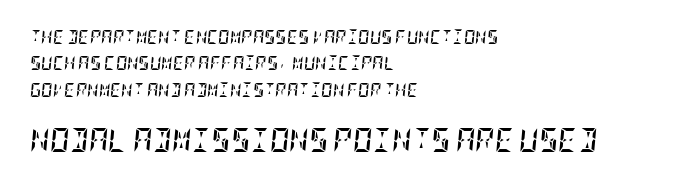
The image shows 24 px bold type, italic (leaning right); set left-aligned, line spacing 1.88x, normal letter spacing, not underlined; the second (bottom) block is 1.71x larger.
